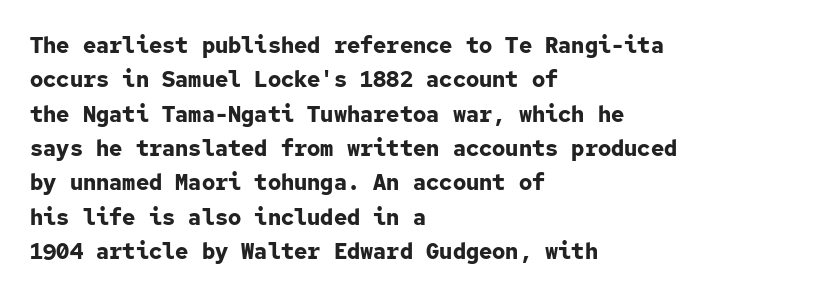
Q: Is the text bold? A: Yes.
Q: Is the text italic (slanted)? A: No, it is upright.
Q: Is the text underlined? A: No.
Q: How is the paragraph aligned? A: Left-aligned.
Q: Is the spacing between letters normal or unusually wide? A: Normal.
Q: Is the spacing between lines tight, normal or loose? A: Normal.
